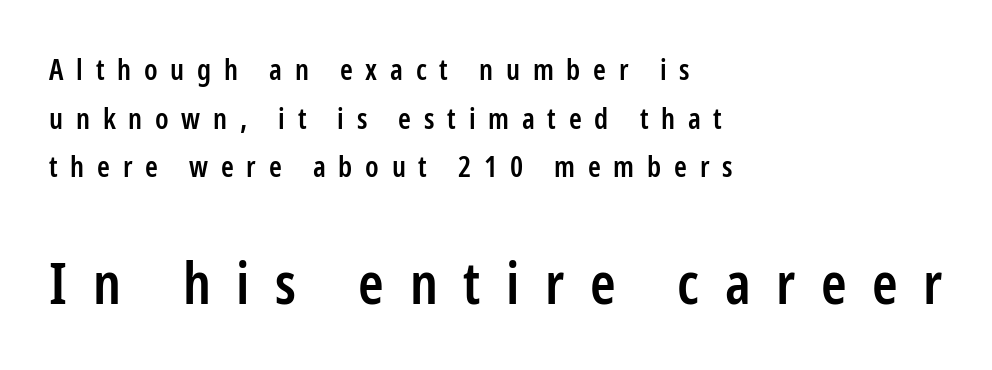
This rendering uses left alignment, leaving the right contour irregular. The rows are spaced the way most documents space them. Only glyphs here, with clear space below each row. Unlike italic type, these characters show no tilt at all.
